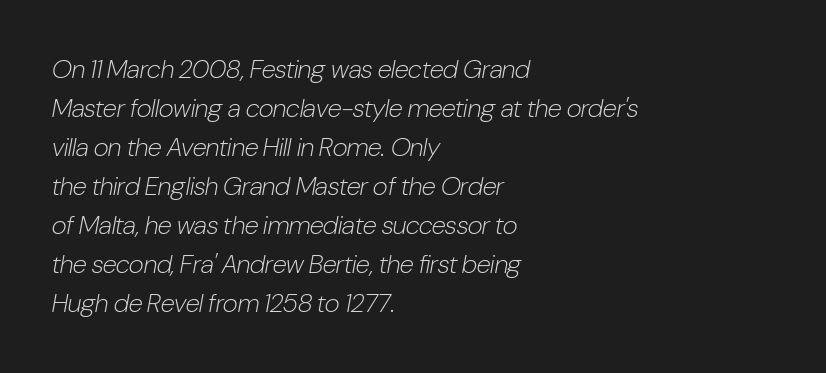
{"italic": "yes", "lean": "right", "slant_degrees": 10, "bold": "no", "underline": "no", "align": "left", "line_spacing": "normal", "line_spacing_ratio": 1.5, "letter_spacing": "normal", "letter_spacing_em": 0.0, "glyph_px": 26}
